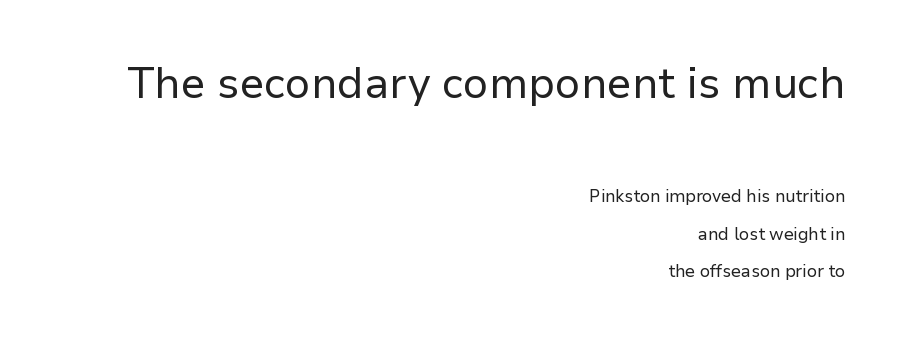
The image shows 43 px regular-weight sans-serif type, upright; set right-aligned, loose line spacing (2.22x), normal letter spacing, not underlined; the first (top) block is 2.53x larger; low stroke contrast and a medium x-height.
